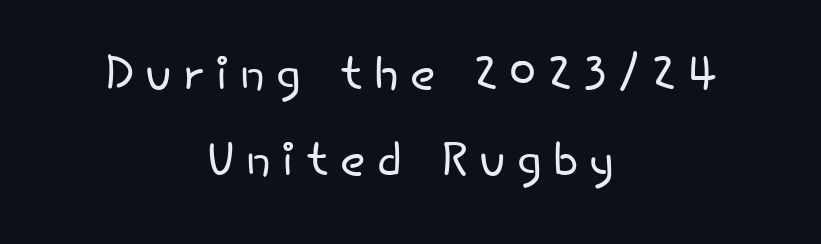
Q: Is the text bold? A: No.
Q: Is the text italic (slanted)? A: No, it is upright.
Q: Is the typeface a serif or a sans-serif typeface? A: Sans-serif.
Q: Is the text underlined? A: No.
Q: How is the paragraph aligned? A: Centered.
Q: Is the spacing between lines tight, normal or loose? A: Normal.
Q: Width (condensed, normal, or wide)? A: Normal.
Q: Stroke contrast? A: Low.
Q: x-height? A: Small.
Q: Monospaced? A: No.
